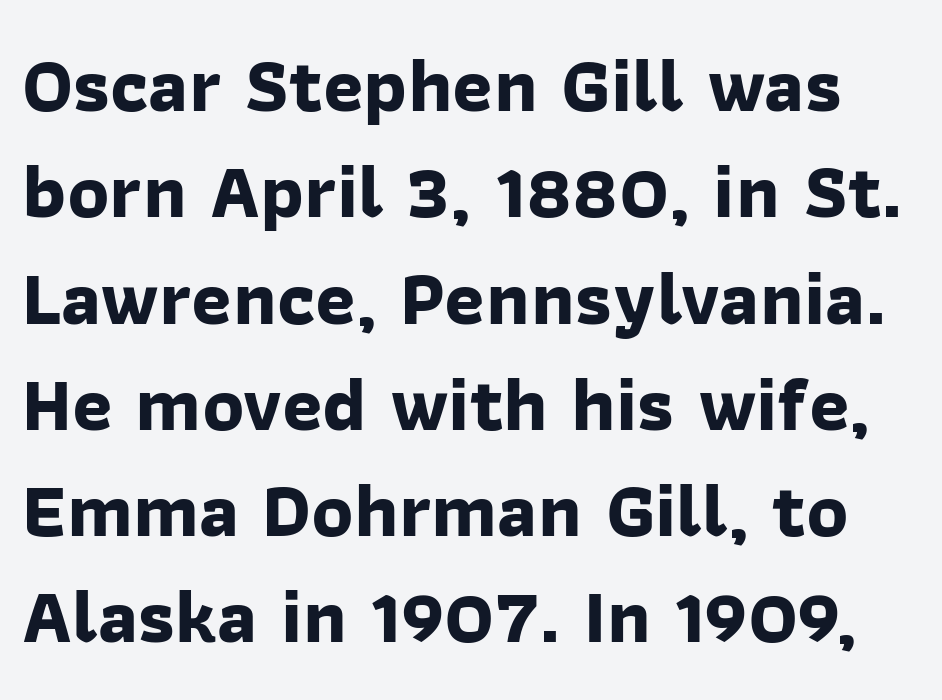
Check where the strokes stop: nothing finishes them off — pure sans. Honestly, there is no underline to notice here at all. The letters are bold, with thick, heavy strokes. How are the letters spaced? Ordinarily, with no added tracking. Here the designer chose a conventional face with non-uniform glyph widths.
